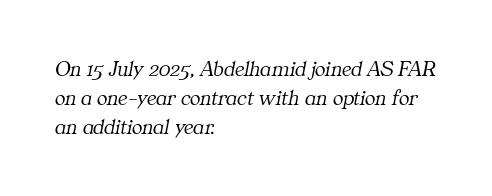
{"italic": "yes", "lean": "right", "slant_degrees": 11, "bold": "no", "underline": "no", "align": "left", "line_spacing": "normal", "line_spacing_ratio": 1.31, "letter_spacing": "normal", "letter_spacing_em": 0.0, "glyph_px": 22}
